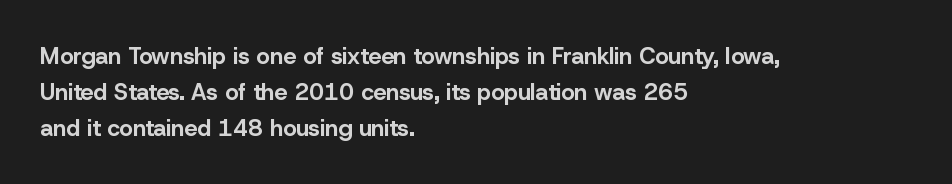
The line-height multiplier appears to be the usual default. Plain, unruled lines of type. The type is set solid horizontally, with unmodified tracking. Horizontal alignment here is leftward, the default for most running prose. Does the weight exceed regular? Yes, all the way to bold.
